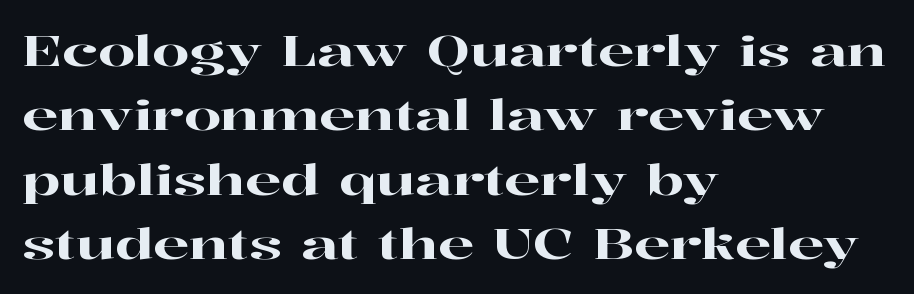
Spacing between characters is what you'd get straight out of the box. Think of a printed novel: that variable character pitch is what you see here. The area under the type is left untouched. Posture: straight, roman, zero tilt. Font category for this specimen: serif. Compared with a centered layout, this one pins lines to the left instead.
